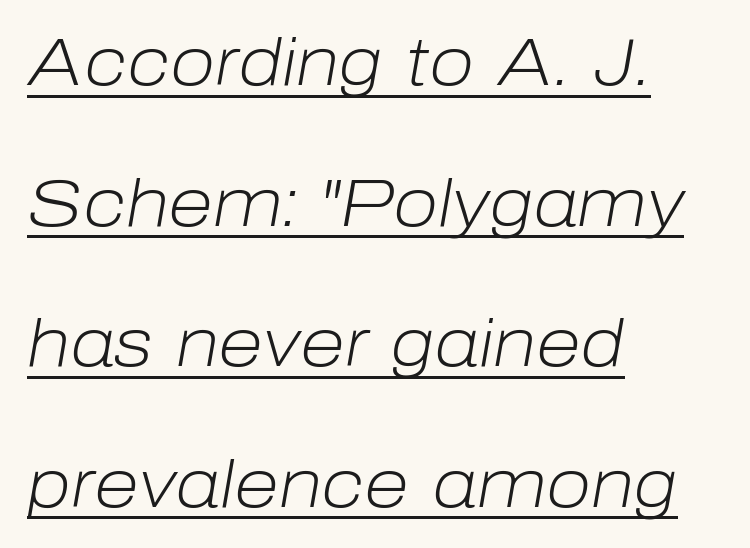
{"italic": "yes", "lean": "right", "slant_degrees": 10, "bold": "no", "weight": "light", "width": "normal", "stroke_contrast": "low", "x_height": "medium", "monospaced": "no", "underline": "yes", "align": "left", "line_spacing": "loose", "line_spacing_ratio": 2.13, "letter_spacing": "normal", "letter_spacing_em": 0.0, "glyph_px": 66}
